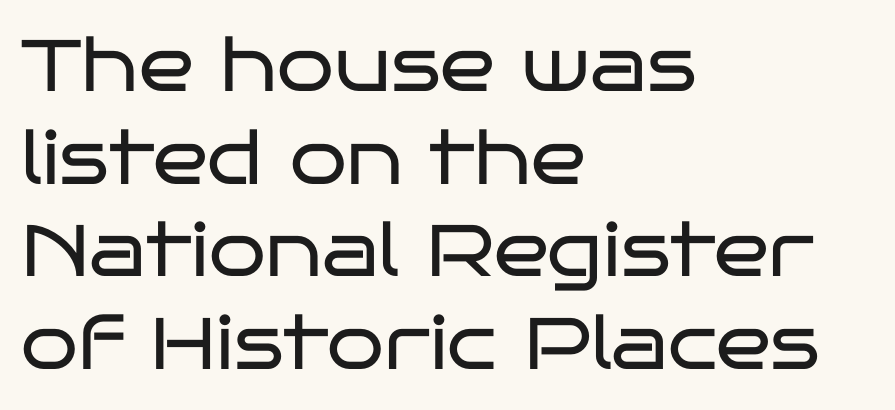
The image shows 73 px regular-weight, wide sans-serif type, upright; set left-aligned, normal line spacing (1.27x), normal letter spacing, not underlined; low stroke contrast and a large x-height.
